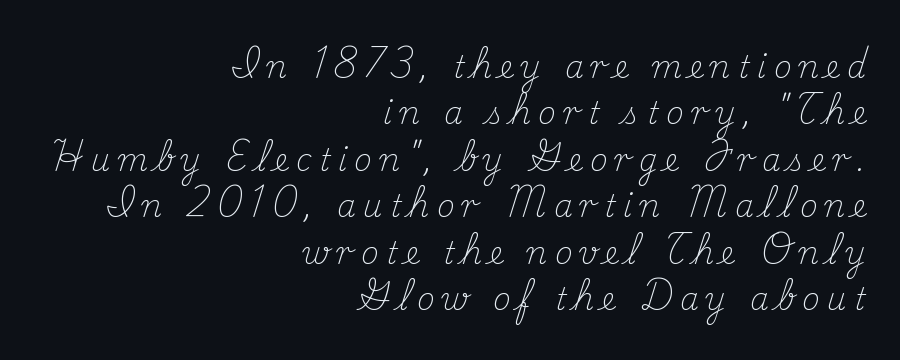
The image shows 30 px light serif type; set right-aligned, normal line spacing (1.55x), unusually wide letter spacing (+0.25 em), not underlined; medium stroke contrast and a small x-height.
